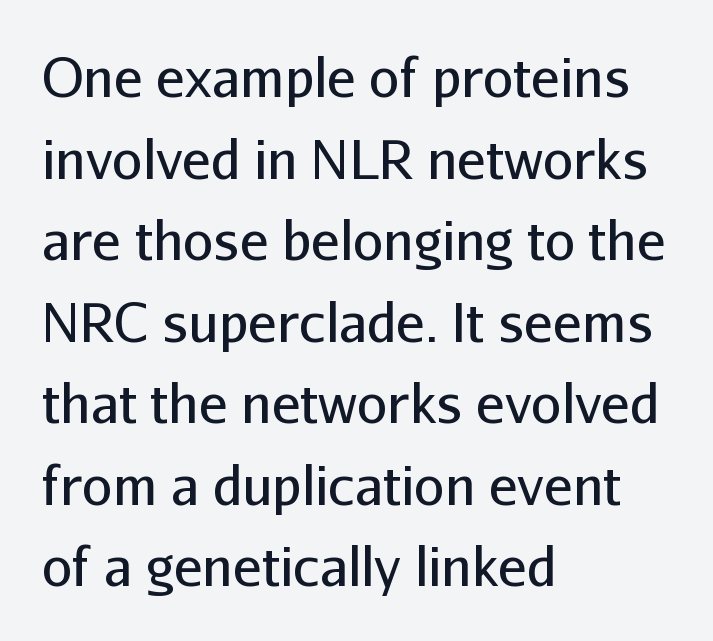
The image shows 54 px regular-weight sans-serif type, upright; set left-aligned, normal line spacing (1.51x), normal letter spacing, not underlined; low stroke contrast and a medium x-height.
